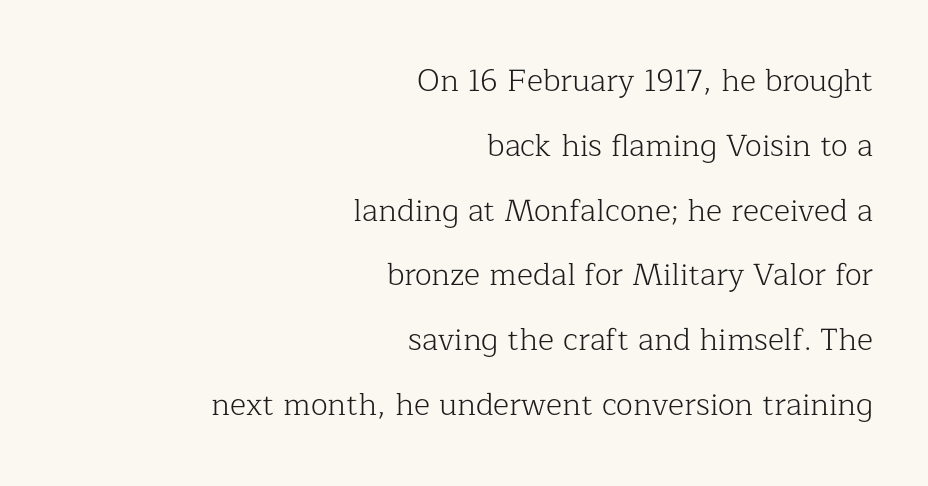
The image shows 31 px light serif type, upright; set right-aligned, loose line spacing (2.09x), normal letter spacing, not underlined; low stroke contrast and a medium x-height.
